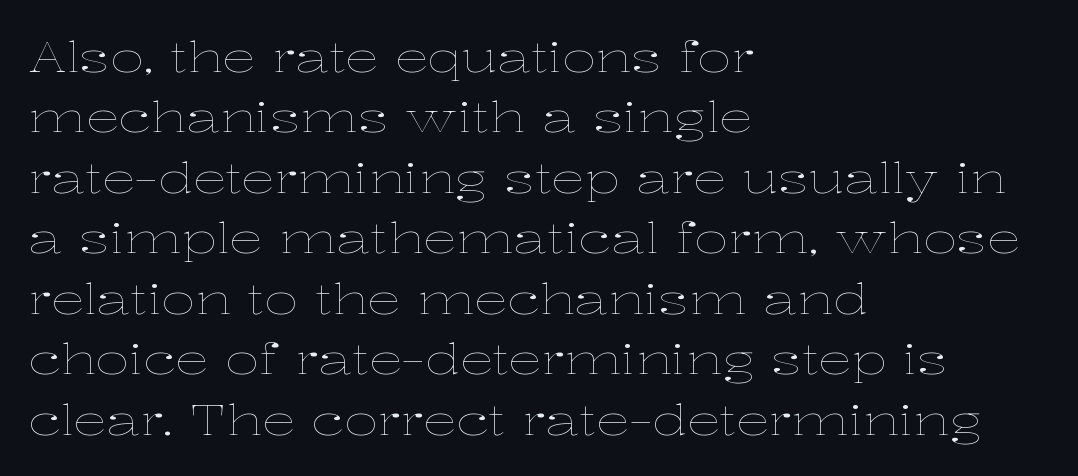
The image shows 42 px thin, wide type, upright; set left-aligned, normal line spacing (1.44x), normal letter spacing, not underlined; low stroke contrast and a medium x-height.
